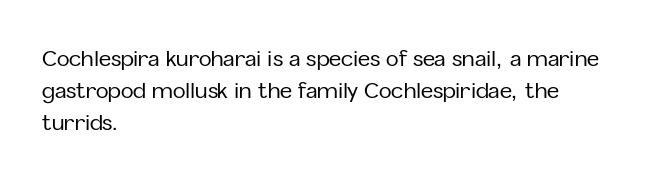
The image shows 21 px text type, upright; set left-aligned, normal line spacing (1.52x), normal letter spacing, not underlined.
